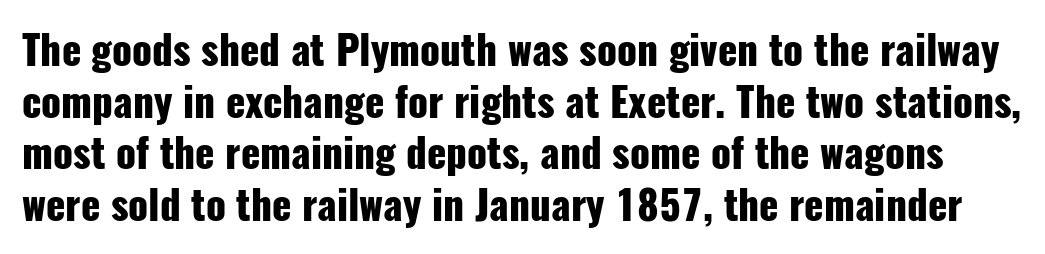
Q: Is the text bold? A: Yes.
Q: Is the text italic (slanted)? A: No, it is upright.
Q: Is the typeface a serif or a sans-serif typeface? A: Sans-serif.
Q: Is the text underlined? A: No.
Q: Is the spacing between letters normal or unusually wide? A: Normal.
Q: Is the spacing between lines tight, normal or loose? A: Normal.
Q: Width (condensed, normal, or wide)? A: Condensed.
Q: Stroke contrast? A: Low.
Q: x-height? A: Medium.
Q: Monospaced? A: No.
